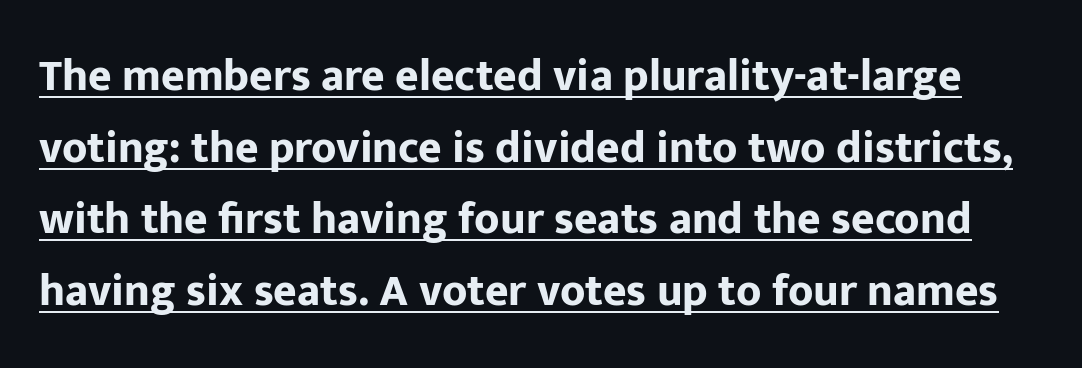
The image shows 45 px bold sans-serif type, upright; set normal line spacing (1.59x), normal letter spacing, underlined; low stroke contrast and a medium x-height.
